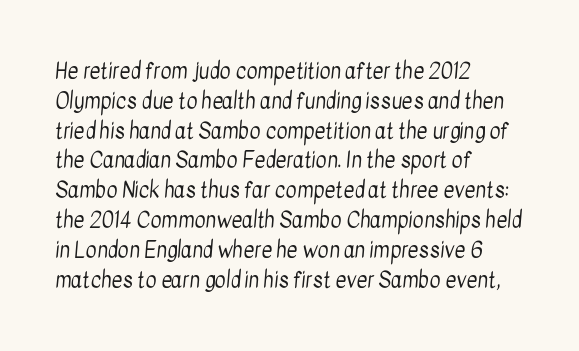
A quiet, ordinary-to-light weight characterises the typeface. This sample uses plain, unmodified letter spacing. Honestly, the row spacing looks completely unremarkable. The paragraph has a hard left edge and a soft right edge. Beneath every word, the page is bare.
